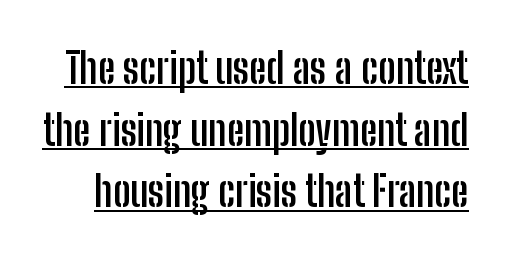
{"serif": "no", "italic": "no", "bold": "yes", "weight": "semibold", "width": "condensed", "stroke_contrast": "low", "x_height": "medium", "monospaced": "no", "underline": "yes", "line_spacing": "normal", "line_spacing_ratio": 1.47, "letter_spacing": "normal", "letter_spacing_em": 0.0, "glyph_px": 42}
